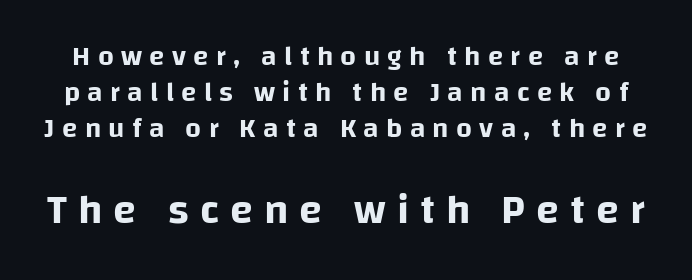
The glyphs are unaccompanied by any horizontal stroke below them. In this sample the second text group is rendered at the bigger scale. Varying glyph widths throughout — classic text-font behaviour. Vertical strokes here are truly vertical. The block of text has a typical density, with ordinary space between rows. The face used here is a sans, in the tradition of grotesques and geometrics.
